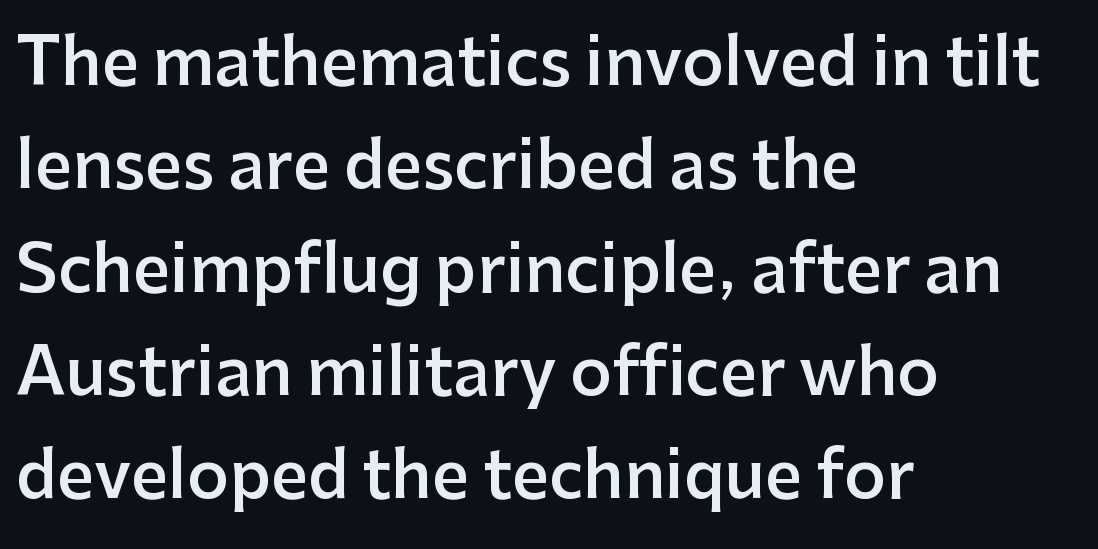
Q: Is the text bold? A: Semi-bold.
Q: Is the text italic (slanted)? A: No, it is upright.
Q: Is the typeface a serif or a sans-serif typeface? A: Sans-serif.
Q: Is the text underlined? A: No.
Q: How is the paragraph aligned? A: Left-aligned.
Q: Is the spacing between letters normal or unusually wide? A: Normal.
Q: Is the spacing between lines tight, normal or loose? A: Normal.
Q: Width (condensed, normal, or wide)? A: Normal.
Q: Stroke contrast? A: Low.
Q: x-height? A: Medium.
Q: Monospaced? A: No.
